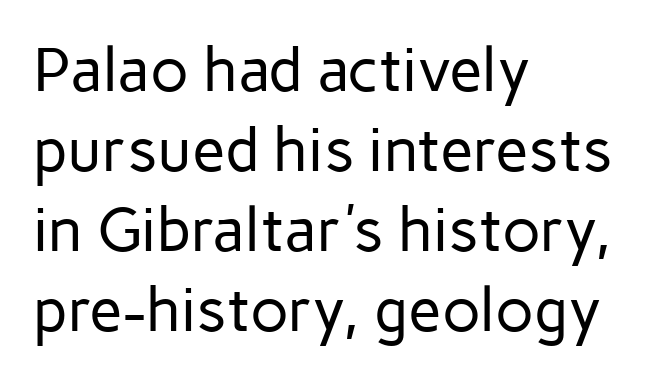
The letters sit at their default tracking, neither squeezed nor spread. This rendering employs a face without finishing strokes, i.e., a sans-serif. Each letter keeps its own natural width here, so spacing adapts to shape. Regular leading. Characters remain perfectly vertical along every line.
